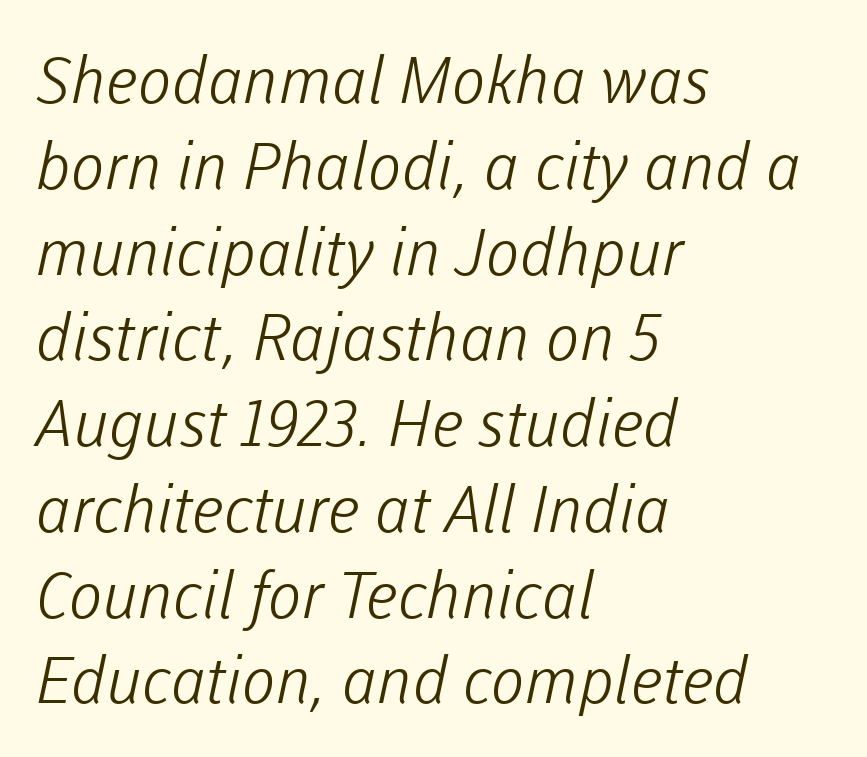
{"serif": "no", "bold": "no", "weight": "light", "width": "normal", "stroke_contrast": "low", "x_height": "medium", "monospaced": "no", "underline": "no", "align": "left", "line_spacing": "normal", "line_spacing_ratio": 1.34, "letter_spacing": "normal", "letter_spacing_em": 0.0, "glyph_px": 64}
